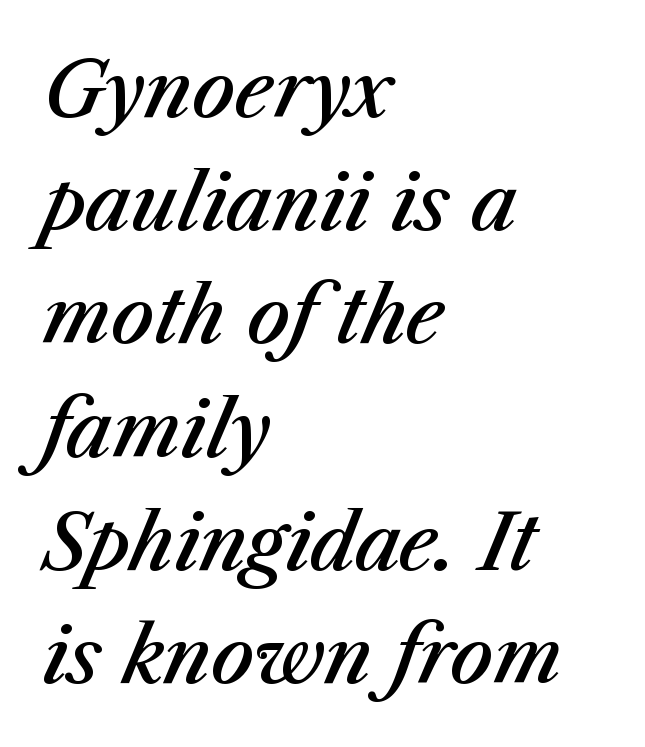
{"italic": "yes", "lean": "right", "slant_degrees": 23, "bold": "semi", "weight": "semibold", "width": "normal", "stroke_contrast": "medium", "x_height": "medium", "monospaced": "no", "underline": "no", "align": "left", "line_spacing": "normal", "line_spacing_ratio": 1.49, "letter_spacing": "normal", "letter_spacing_em": 0.0, "glyph_px": 76}
